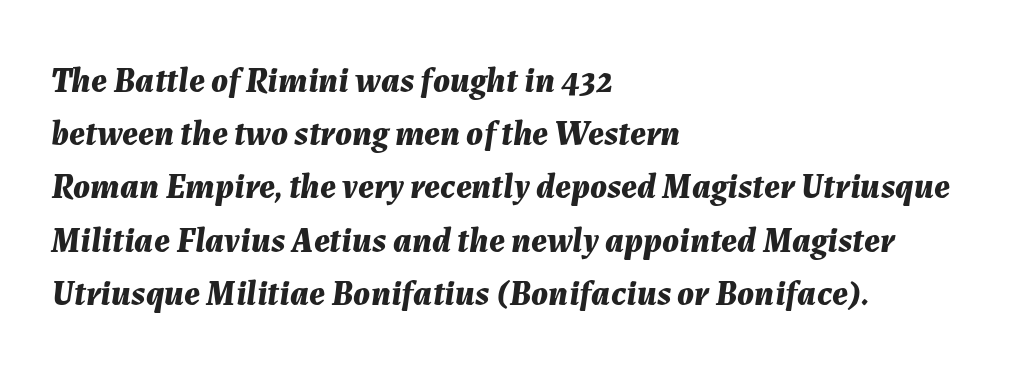
{"italic": "yes", "lean": "right", "slant_degrees": 7, "bold": "yes", "weight": "bold", "width": "normal", "stroke_contrast": "medium", "x_height": "medium", "monospaced": "no", "underline": "no", "align": "left", "line_spacing": "normal", "line_spacing_ratio": 1.52, "letter_spacing": "normal", "letter_spacing_em": 0.0, "glyph_px": 35}
